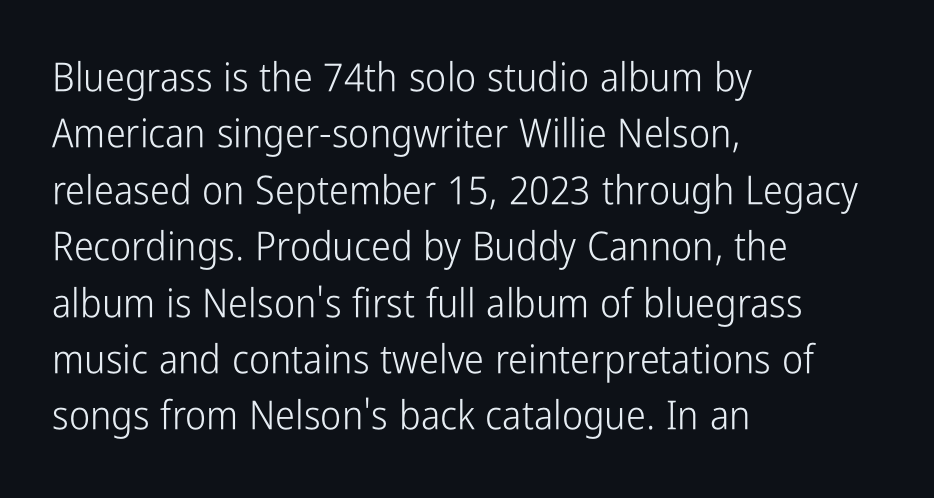
The image shows 40 px light, condensed sans-serif type, upright; set left-aligned, normal line spacing (1.41x), normal letter spacing, not underlined; low stroke contrast and a medium x-height.
